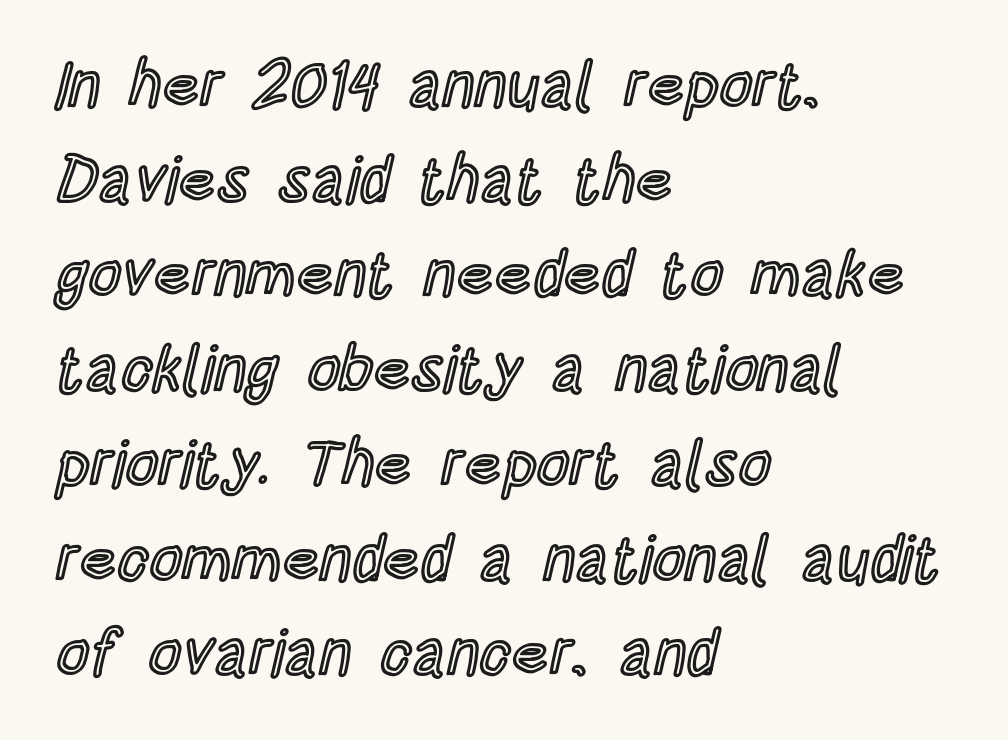
The image shows 64 px condensed type; set left-aligned, normal line spacing (1.48x), normal letter spacing, not underlined; a large x-height.
